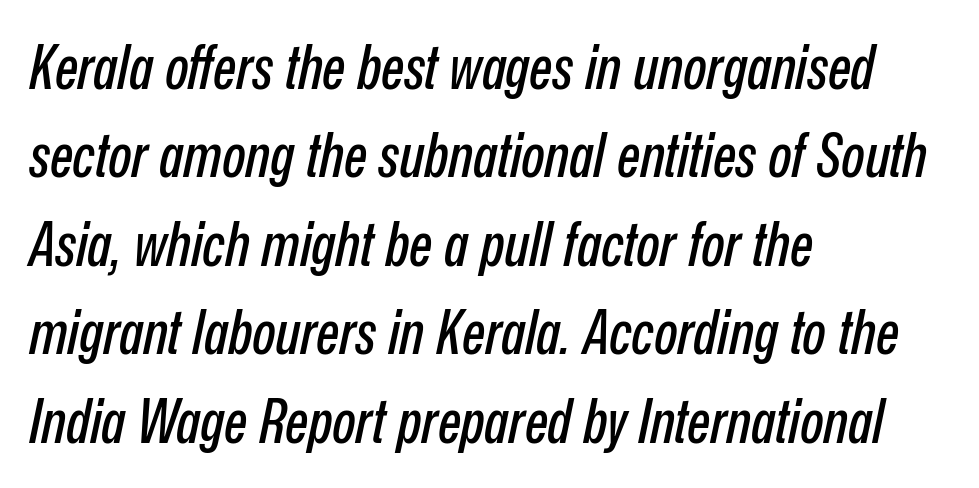
{"italic": "yes", "lean": "right", "slant_degrees": 12, "width": "condensed", "stroke_contrast": "low", "x_height": "medium", "monospaced": "no", "underline": "no", "align": "left", "line_spacing": "normal", "line_spacing_ratio": 1.45, "letter_spacing": "normal", "letter_spacing_em": 0.0, "glyph_px": 61}
